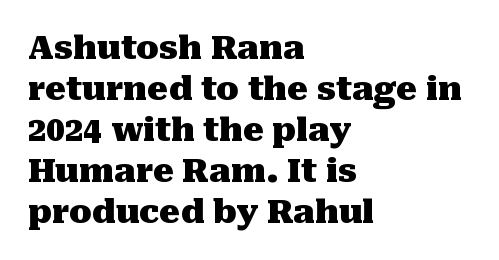
To sum up the face: it has serifs. Looks like regular typesetting: each glyph gets only the width it needs. The gaps between neighbouring characters are ordinary and unremarkable. The type sits square on the baseline with zero lean. Honestly, there is no underline to notice here at all. These words are printed bold, with thick strokes throughout.
